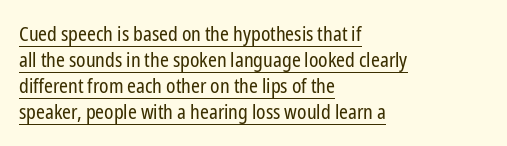
Q: Is the text bold? A: No.
Q: Is the text italic (slanted)? A: No, it is upright.
Q: Is the text underlined? A: Yes.
Q: How is the paragraph aligned? A: Left-aligned.
Q: Is the spacing between letters normal or unusually wide? A: Normal.
Q: Is the spacing between lines tight, normal or loose? A: Normal.
